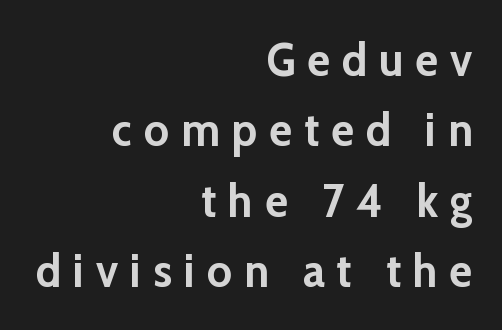
{"serif": "no", "italic": "no", "bold": "yes", "weight": "semibold", "width": "normal", "stroke_contrast": "low", "x_height": "medium", "monospaced": "no", "underline": "no", "align": "right", "line_spacing": "normal", "line_spacing_ratio": 1.5, "letter_spacing": "wide", "letter_spacing_em": 0.26, "glyph_px": 47}
